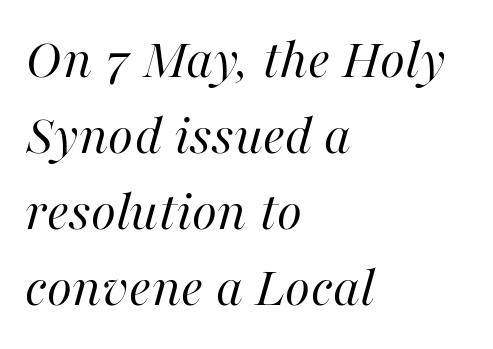
{"italic": "yes", "lean": "right", "slant_degrees": 16, "bold": "no", "weight": "regular", "width": "normal", "stroke_contrast": "high", "x_height": "medium", "monospaced": "no", "underline": "no", "align": "left", "line_spacing": "normal", "line_spacing_ratio": 1.31, "letter_spacing": "normal", "letter_spacing_em": 0.0, "glyph_px": 58}
